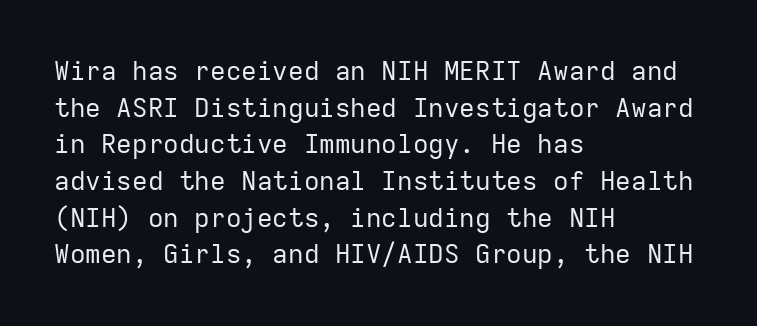
The image shows 26 px text type, upright; set left-aligned, normal line spacing (1.41x), normal letter spacing, not underlined.
